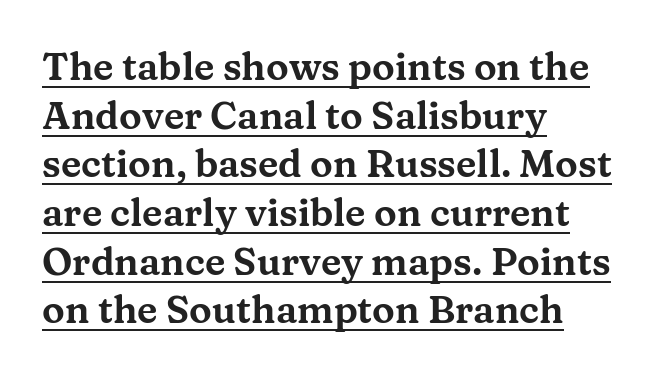
The lettering stays uniformly vertical, giving the passage a roman look. Leading matches the norm, producing a regular column. The passage shown has conventional tracking throughout. Compared with a centered layout, this one pins lines to the left instead. Is this a sans? No — the strokes have serifs. Proportional: the letters do not fall into vertical columns.
